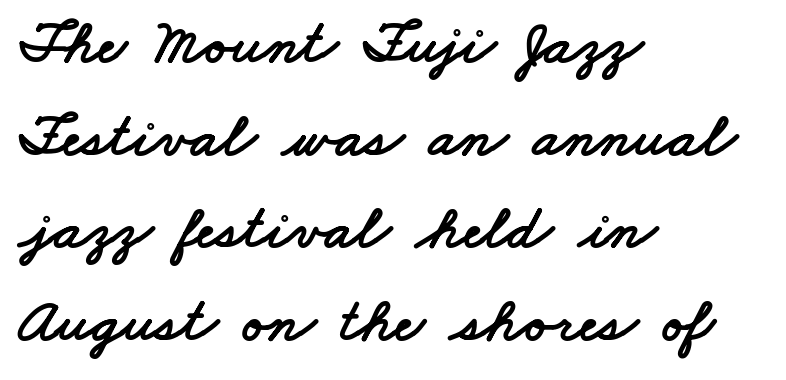
Notice how the passage keeps a crisp vertical edge on the left only. The words here are not underlined. Think of a printed novel: that variable character pitch is what you see here. Look at the tracking — it's just the regular setting, nothing added. The lines sit at an ordinary, default distance from one another.
